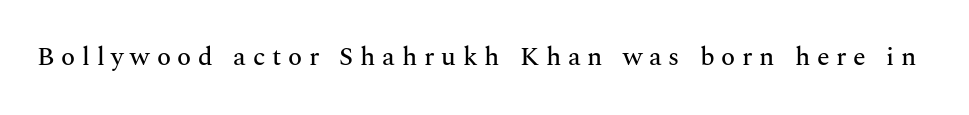
The image shows 26 px text type, upright; set unusually wide letter spacing (+0.26 em), not underlined.
